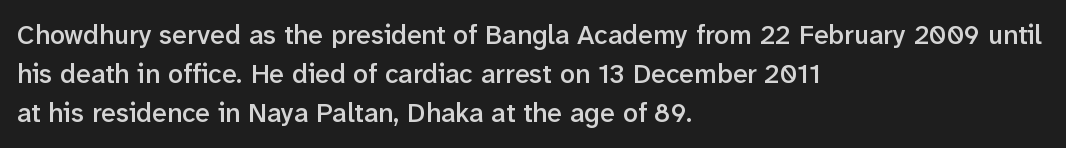
Spacing between characters is what you'd get straight out of the box. The space directly below the letters is spotless. The lines are quadded left. This sample uses an upright cut, with every glyph sitting square on the baseline. Look at the stroke-to-counter ratio: somewhat heavy, a semibold.
